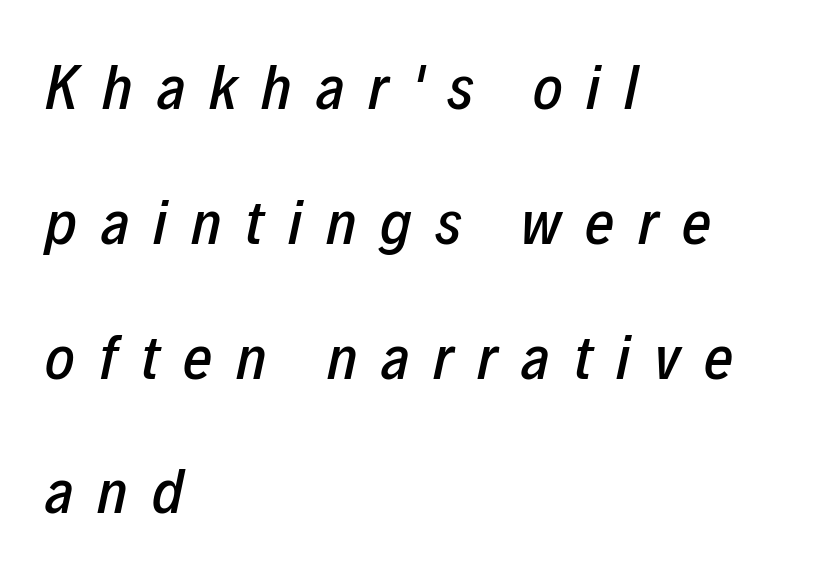
Q: Is the text italic (slanted)? A: Yes, it leans right by about 12 degrees.
Q: Is the text underlined? A: No.
Q: How is the paragraph aligned? A: Left-aligned.
Q: Is the spacing between letters normal or unusually wide? A: Unusually wide.
Q: Is the spacing between lines tight, normal or loose? A: Loose.
Q: Width (condensed, normal, or wide)? A: Condensed.
Q: Stroke contrast? A: Low.
Q: x-height? A: Medium.
Q: Monospaced? A: No.
